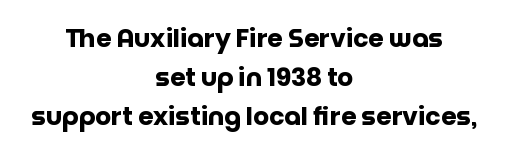
You can tell it's not italic because the verticals are truly vertical. The rows are spaced the way most documents space them. A dark, heavy texture on the line: the type is bold. Underline: absent.
